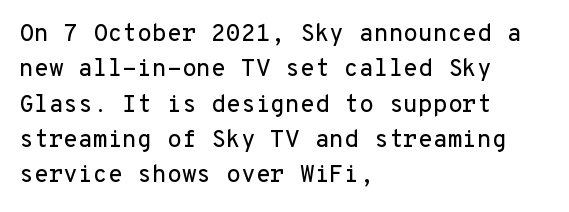
The image shows 24 px text type, upright; set left-aligned, normal line spacing (1.47x), normal letter spacing, not underlined.
